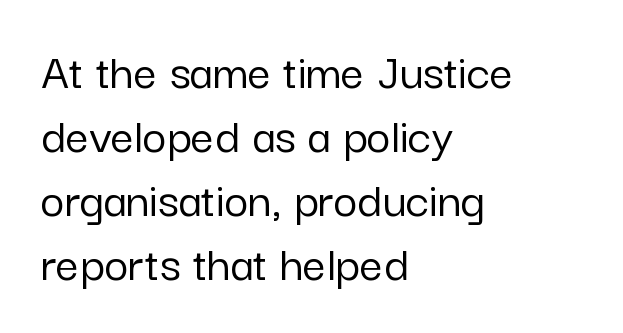
Q: Is the text italic (slanted)? A: No, it is upright.
Q: Is the typeface a serif or a sans-serif typeface? A: Sans-serif.
Q: Is the text underlined? A: No.
Q: How is the paragraph aligned? A: Left-aligned.
Q: Is the spacing between letters normal or unusually wide? A: Normal.
Q: Width (condensed, normal, or wide)? A: Normal.
Q: Stroke contrast? A: Low.
Q: x-height? A: Medium.
Q: Monospaced? A: No.
